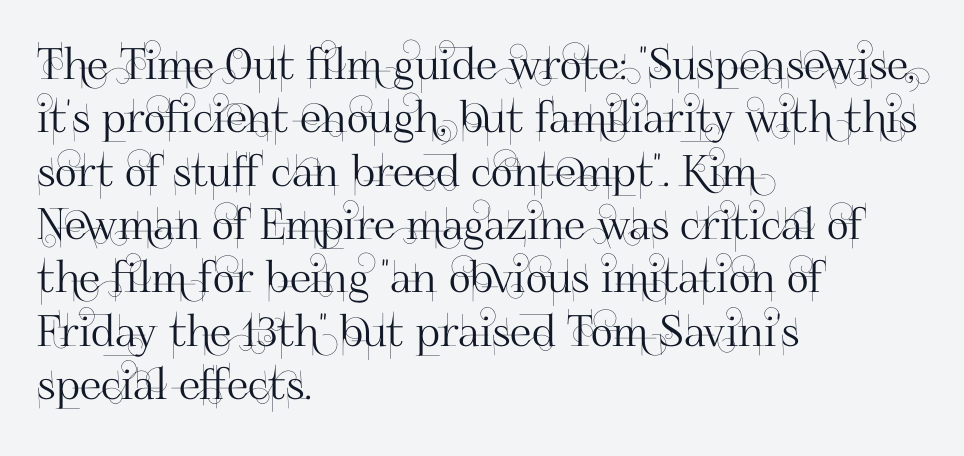
The image shows 43 px sans-serif type, upright; set left-aligned, line spacing 1.24x, normal letter spacing, not underlined; high stroke contrast and a small x-height.
